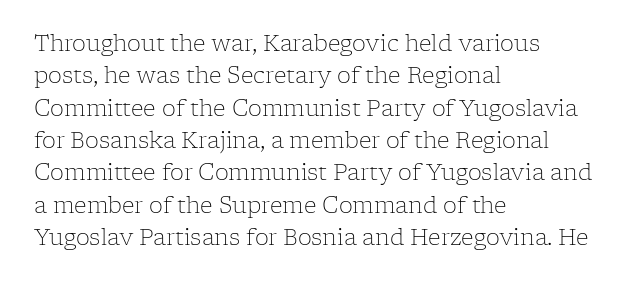
Q: Is the text bold? A: No.
Q: Is the text italic (slanted)? A: No, it is upright.
Q: Is the text underlined? A: No.
Q: How is the paragraph aligned? A: Left-aligned.
Q: Is the spacing between letters normal or unusually wide? A: Normal.
Q: Is the spacing between lines tight, normal or loose? A: Normal.
